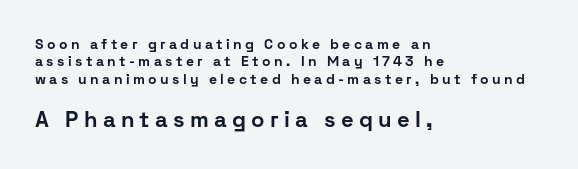
The image shows 22 px bold type, upright; set left-aligned, line spacing 1.24x, unusually wide letter spacing (+0.24 em), not underlined; the second (bottom) block is 1.57x larger.
